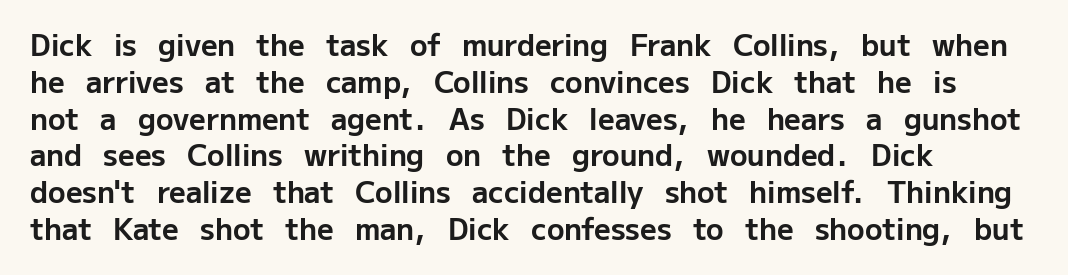
The image shows 29 px bold sans-serif type, upright; set left-aligned, normal line spacing (1.27x), normal letter spacing, not underlined; low stroke contrast and a medium x-height.
